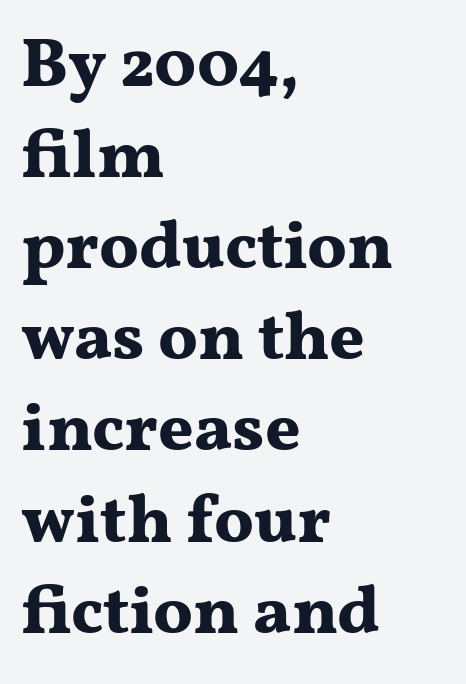
{"serif": "yes", "italic": "no", "bold": "yes", "weight": "bold", "width": "wide", "stroke_contrast": "medium", "x_height": "medium", "monospaced": "no", "underline": "no", "align": "left", "line_spacing": "normal", "line_spacing_ratio": 1.34, "letter_spacing": "normal", "letter_spacing_em": 0.0, "glyph_px": 68}
